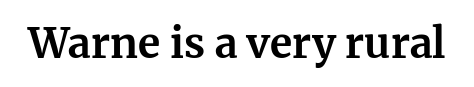
Q: Is the text bold? A: Yes.
Q: Is the text italic (slanted)? A: No, it is upright.
Q: Is the typeface a serif or a sans-serif typeface? A: Serif.
Q: Is the text underlined? A: No.
Q: Is the spacing between letters normal or unusually wide? A: Normal.
Q: Width (condensed, normal, or wide)? A: Normal.
Q: Stroke contrast? A: Medium.
Q: x-height? A: Medium.
Q: Monospaced? A: No.
